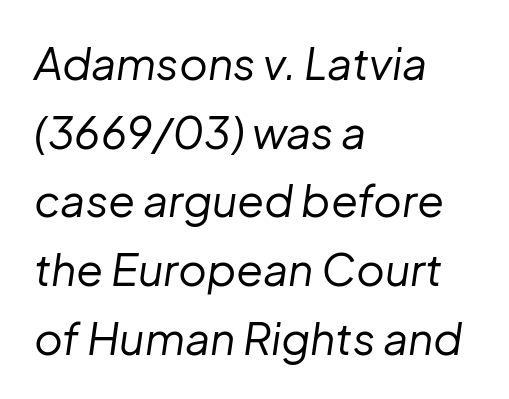
Compared with a typical body face, this is equally light or lighter still. How are the letters spaced? Ordinarily, with no added tracking. Layout note: lines flush left. The passage shown is typed in a proportional face where columns would drift.
